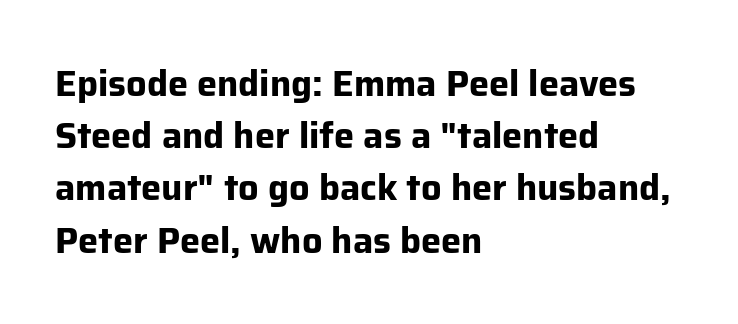
{"serif": "no", "italic": "no", "bold": "yes", "weight": "bold", "width": "normal", "stroke_contrast": "low", "x_height": "medium", "monospaced": "no", "underline": "no", "align": "left", "line_spacing": "normal", "line_spacing_ratio": 1.45, "letter_spacing": "normal", "letter_spacing_em": 0.0, "glyph_px": 36}
